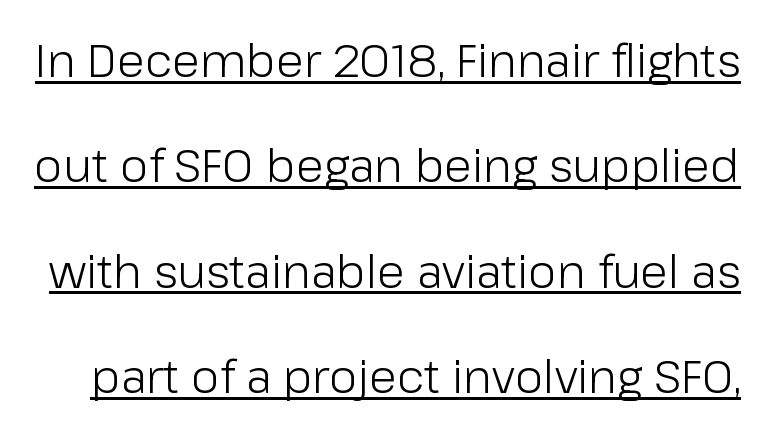
Regarding leading, the lines here are spaced well apart. Like a heading marked for emphasis, these lines bear an underscore. The face used here is rendered with its standard letterfit. Do the characters align in a grid? No, the font is proportional.
